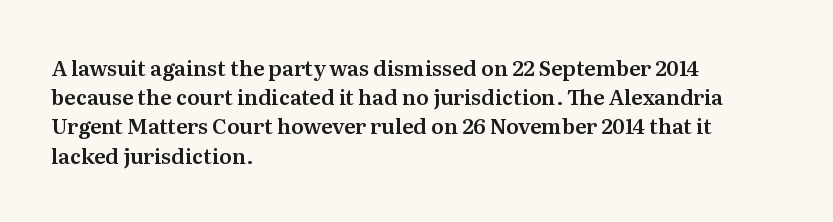
The image shows 21 px text type, upright; set left-aligned, normal line spacing (1.39x), normal letter spacing, not underlined.
